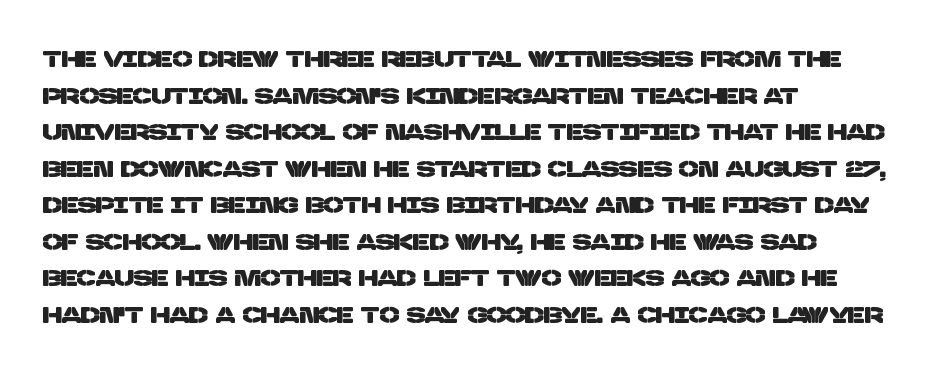
{"underline": "no", "align": "left", "line_spacing": "normal", "line_spacing_ratio": 1.59, "letter_spacing": "normal", "letter_spacing_em": 0.0, "glyph_px": 23}
